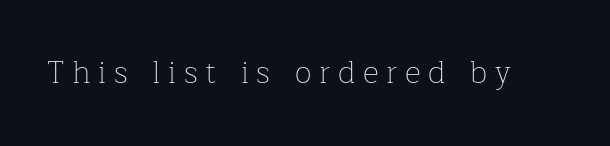
{"serif": "yes", "italic": "no", "bold": "no", "weight": "thin", "width": "normal", "stroke_contrast": "low", "x_height": "medium", "monospaced": "no", "underline": "no", "letter_spacing": "wide", "letter_spacing_em": 0.25, "glyph_px": 31}
